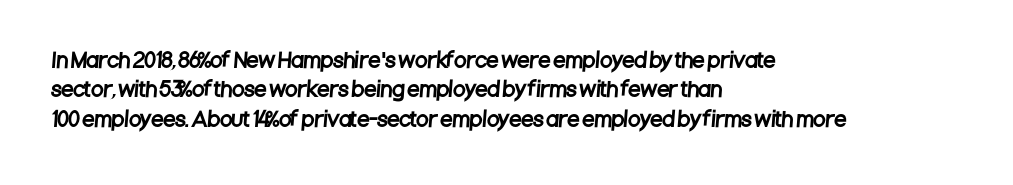
The space directly below the letters is spotless. The leading is moderate, giving the passage an even texture. Layout note: lines flush left. Default kerning and tracking; the words read as compact shapes.
